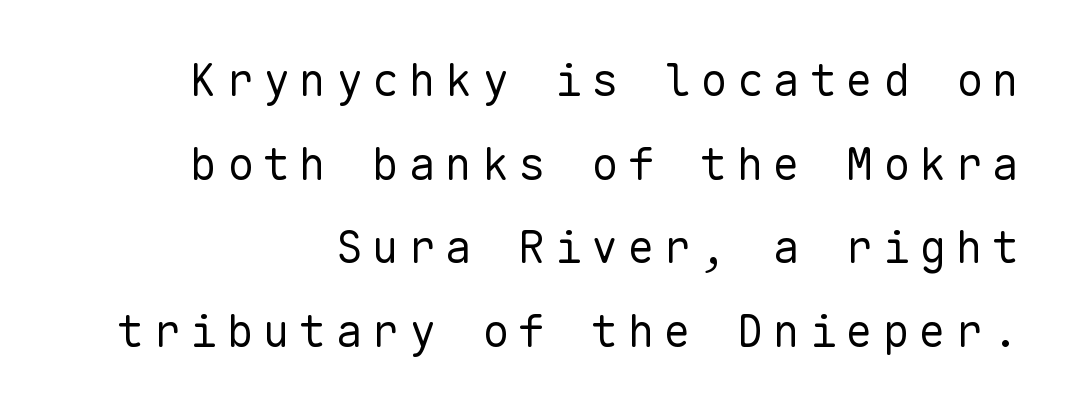
{"serif": "no", "italic": "no", "bold": "no", "weight": "regular", "width": "normal", "stroke_contrast": "low", "x_height": "medium", "monospaced": "yes", "underline": "no", "align": "right", "line_spacing_ratio": 1.86, "letter_spacing": "wide", "letter_spacing_em": 0.21, "glyph_px": 45}
